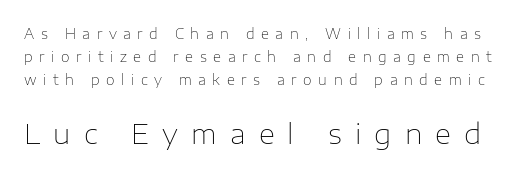
The image shows 28 px thin sans-serif type, upright; set normal line spacing (1.64x), unusually wide letter spacing (+0.47 em), not underlined; the second (bottom) block is 2.0x larger; low stroke contrast and a medium x-height.
